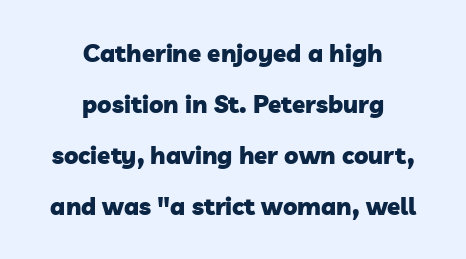
{"bold": "yes", "underline": "no", "align": "center", "line_spacing": "loose", "line_spacing_ratio": 2.13, "letter_spacing": "normal", "letter_spacing_em": 0.0, "glyph_px": 24}
